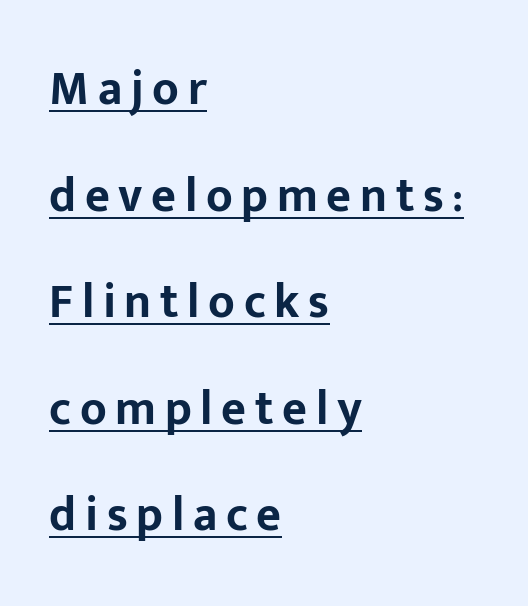
Honestly, the underline is the first thing you notice here. Caption: bold face, heavy strokes. The letters carry no serifs — their stems end cleanly without finishing strokes. Posture: vertical. The space between consecutive lines is lavish. Notice how the passage keeps a crisp vertical edge on the left only.
